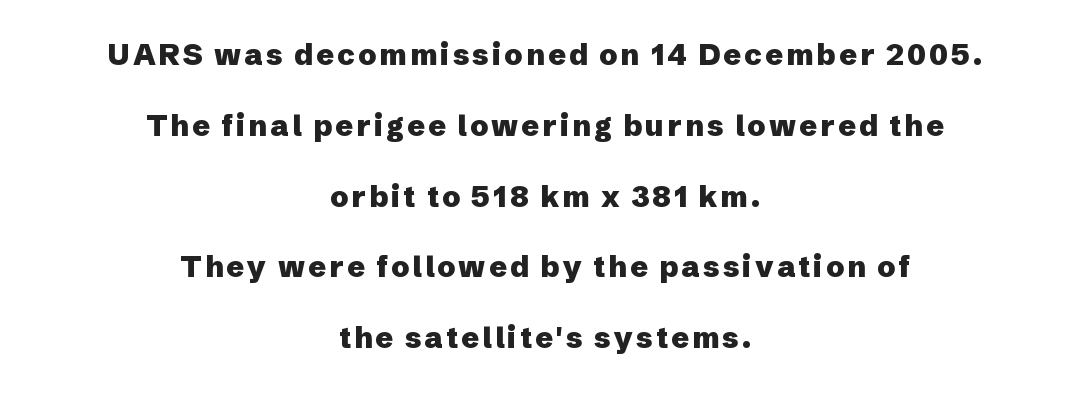
Heavy-handed strokes throughout: this text is bold. Does the copy run flush right? No — it is centered line by line. Nope, not italic — everything's standing straight. The foot of each line stays bare and open. You could not count columns in this text — the font is proportionally spaced.
